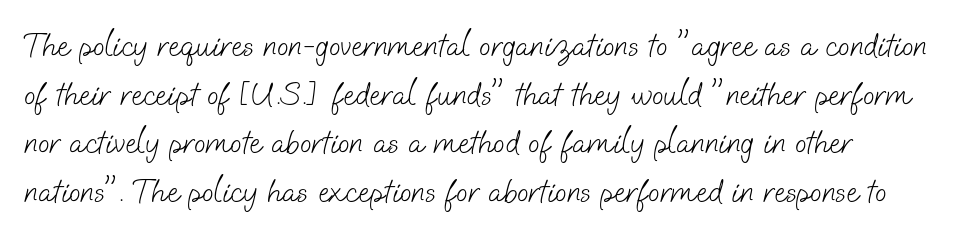
Q: Is the text bold? A: No.
Q: Is the typeface a serif or a sans-serif typeface? A: Sans-serif.
Q: Is the text underlined? A: No.
Q: Is the spacing between letters normal or unusually wide? A: Normal.
Q: Is the spacing between lines tight, normal or loose? A: Normal.
Q: Width (condensed, normal, or wide)? A: Normal.
Q: Stroke contrast? A: Low.
Q: x-height? A: Small.
Q: Monospaced? A: No.
